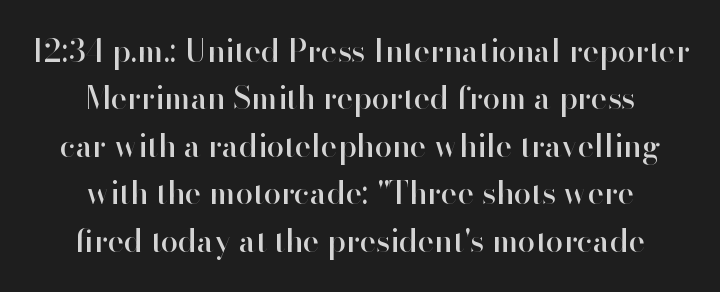
The rag falls on both sides of this text block equally. Examine the stroke ends and you'll find no serifs. Students, note that the glyphs here touch the page at normal intervals. Every character sits straight up, as roman type does. A clean baseline with only descenders dipping below it.
